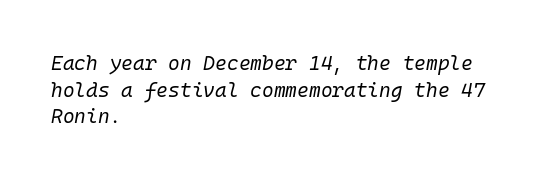
Caption: standard tracking, unaltered. The leading is moderate, giving the passage an even texture. The face looks like a standard text weight, possibly lighter. Emphasis-style slanted type is in use.
